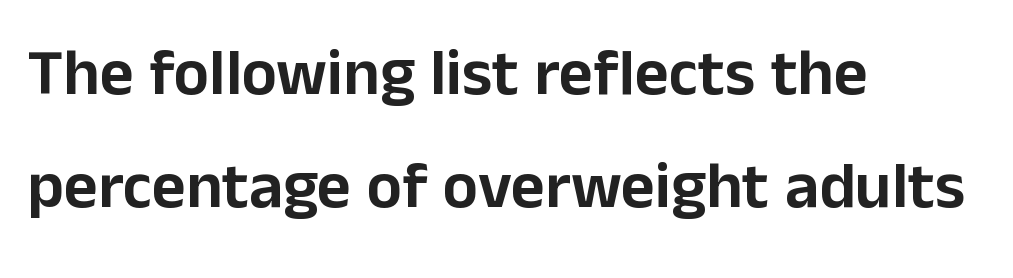
{"serif": "no", "italic": "no", "width": "normal", "stroke_contrast": "low", "x_height": "medium", "monospaced": "no", "underline": "no", "align": "left", "line_spacing_ratio": 1.71, "letter_spacing": "normal", "letter_spacing_em": 0.0, "glyph_px": 66}
